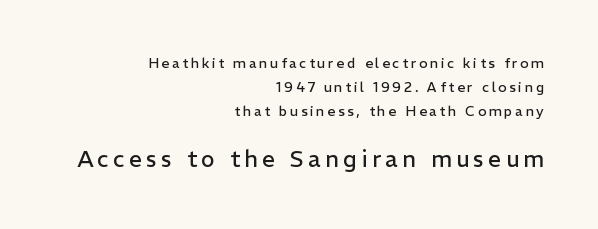
Scale increases going downward across the two blocks. Only glyphs here, with clear space below each row. No italicization has been applied; the sample stays upright. A quiet, ordinary-to-light weight characterises the typeface.
